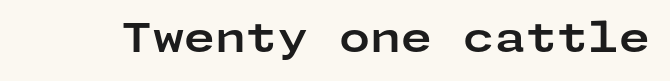
In terms of letterspacing, this is plain default setting. The zone under the glyphs is completely vacant. The letters stand upright; this is a roman face. The characters look thick and weighty, a clear bold.
